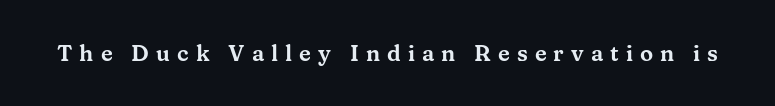
The image shows 22 px text type, upright; set unusually wide letter spacing (+0.32 em), not underlined.
